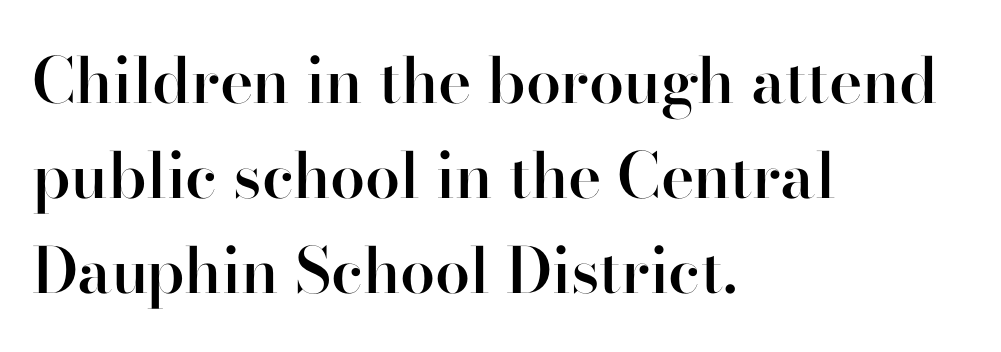
{"serif": "yes", "italic": "no", "bold": "semi", "weight": "semibold", "width": "normal", "stroke_contrast": "high", "x_height": "small", "monospaced": "no", "underline": "no", "align": "left", "line_spacing": "normal", "line_spacing_ratio": 1.51, "letter_spacing": "normal", "letter_spacing_em": 0.0, "glyph_px": 63}
